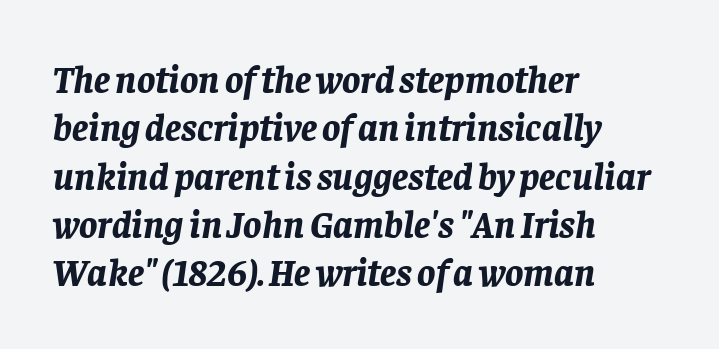
{"italic": "yes", "lean": "right", "slant_degrees": 8, "bold": "yes", "weight": "bold", "width": "normal", "stroke_contrast": "low", "x_height": "large", "monospaced": "no", "underline": "no", "align": "left", "line_spacing": "normal", "line_spacing_ratio": 1.27, "letter_spacing": "normal", "letter_spacing_em": 0.0, "glyph_px": 38}
